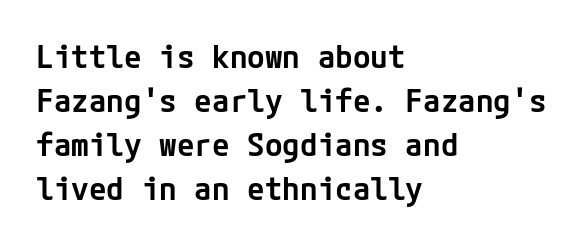
Q: Is the text bold? A: Semi-bold.
Q: Is the text italic (slanted)? A: No, it is upright.
Q: Is the typeface a serif or a sans-serif typeface? A: Sans-serif.
Q: Is the text underlined? A: No.
Q: How is the paragraph aligned? A: Left-aligned.
Q: Is the spacing between letters normal or unusually wide? A: Normal.
Q: Is the spacing between lines tight, normal or loose? A: Normal.
Q: Width (condensed, normal, or wide)? A: Normal.
Q: Stroke contrast? A: Low.
Q: x-height? A: Medium.
